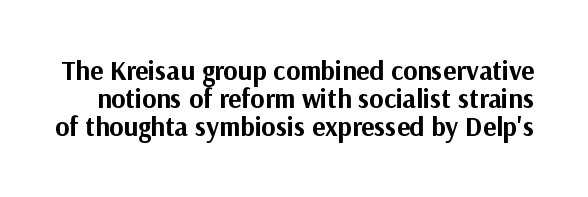
{"italic": "no", "bold": "yes", "underline": "no", "line_spacing": "tight", "line_spacing_ratio": 1.03, "letter_spacing": "normal", "letter_spacing_em": 0.0, "glyph_px": 27}
